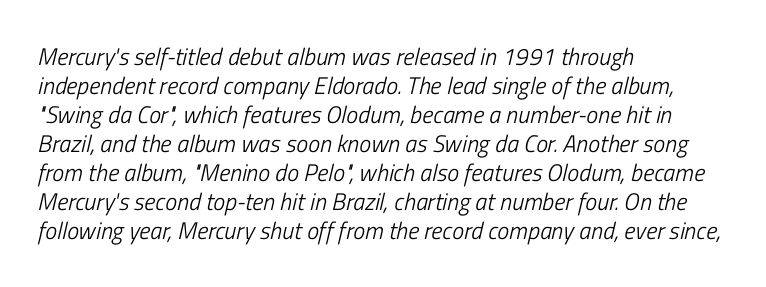
The image shows 24 px text type, italic (leaning right); set left-aligned, line spacing 1.21x, normal letter spacing, not underlined.
